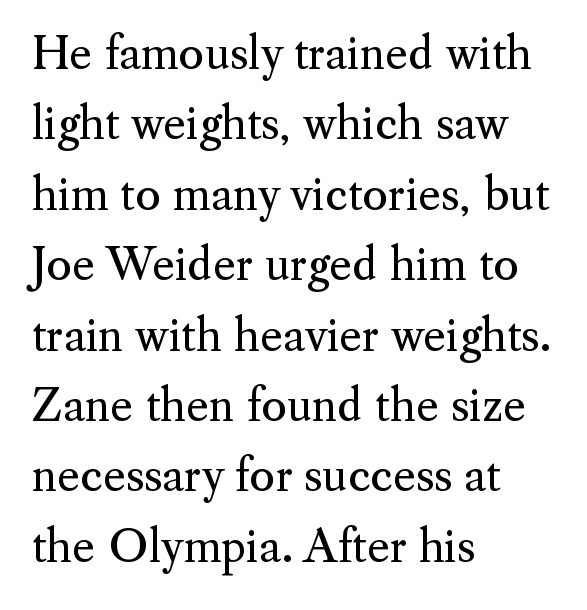
Leading: standard. The font family rendered here belongs to the serif group. Just letters on the line, the space beneath them empty. Nothing unusual about the tracking: characters are spaced as the font intends. Stems and bowls with no extra thickness — not bold.
